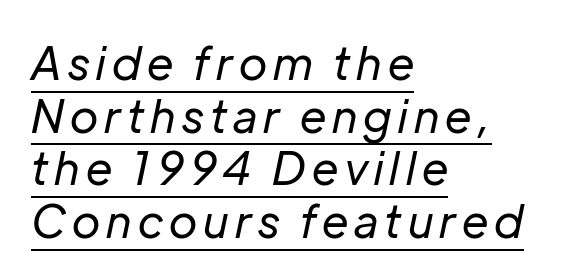
Looks like someone drew a line under every word here. Ink coverage per letter is moderate at most. Looks like regular typesetting: each glyph gets only the width it needs. The paragraph shown leans on its left margin. Compared with ordinary roman type, these characters are visibly tilted.
